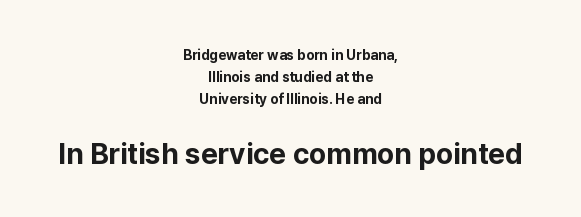
Teacher's note: observe the equal gaps on both sides — that is centered alignment. This is the regular roman posture of the typeface. This layout puts the modest block above and the oversized block below. This is heavy type, rendered in bold.
